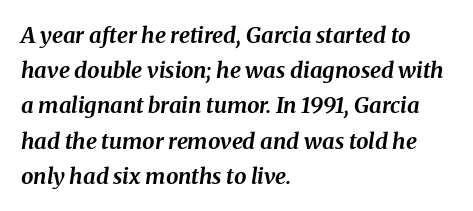
The image shows 22 px bold type, italic (leaning right); set left-aligned, normal line spacing (1.6x), normal letter spacing, not underlined.
